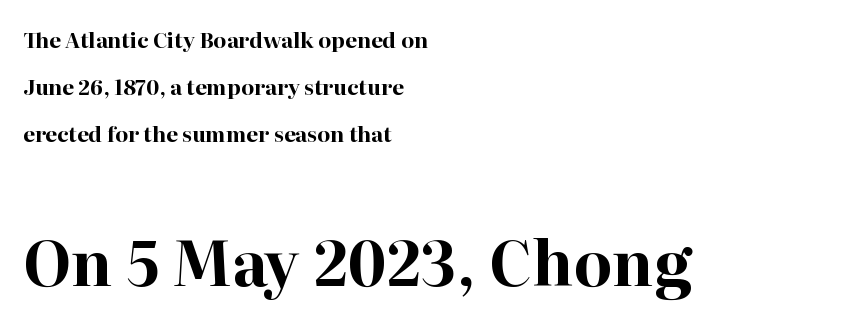
Q: Is the text bold? A: Yes.
Q: Is the text italic (slanted)? A: No, it is upright.
Q: Is the typeface a serif or a sans-serif typeface? A: Serif.
Q: Is the text underlined? A: No.
Q: How is the paragraph aligned? A: Left-aligned.
Q: Is the spacing between letters normal or unusually wide? A: Normal.
Q: Is the spacing between lines tight, normal or loose? A: Loose.
Q: Which block of text is set in a larger size, the first (top) or the second (bottom)? A: The second (bottom) one.
Q: Width (condensed, normal, or wide)? A: Normal.
Q: Stroke contrast? A: High.
Q: x-height? A: Medium.
Q: Monospaced? A: No.
